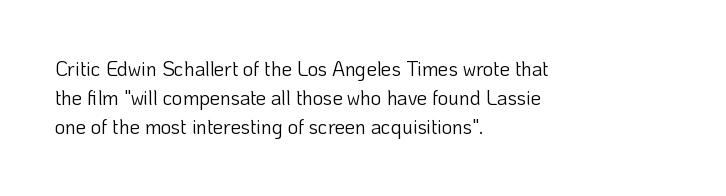
A normal amount of white space separates one row of letters from the next. The foot of each line stays bare and open. The ragged edge is on the right, which tells us the setting is flush left. This sample uses an upright cut, with every glyph sitting square on the baseline. No chunkiness to these letters — they're not bold. Does extra space separate the letters? No, they use regular spacing.
